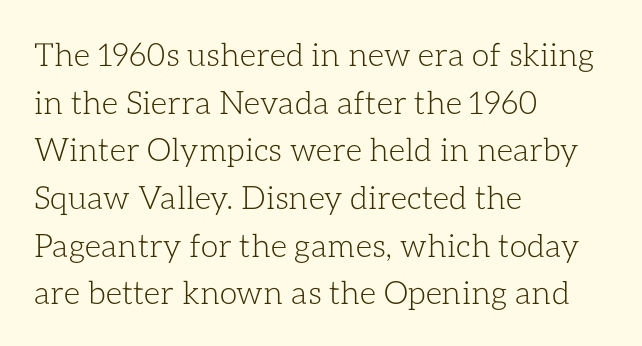
This sample uses plain, unmodified letter spacing. Stems here are at most as thick as an everyday book face. The baseline area is clear. You could not count columns in this text — the font is proportionally spaced.
